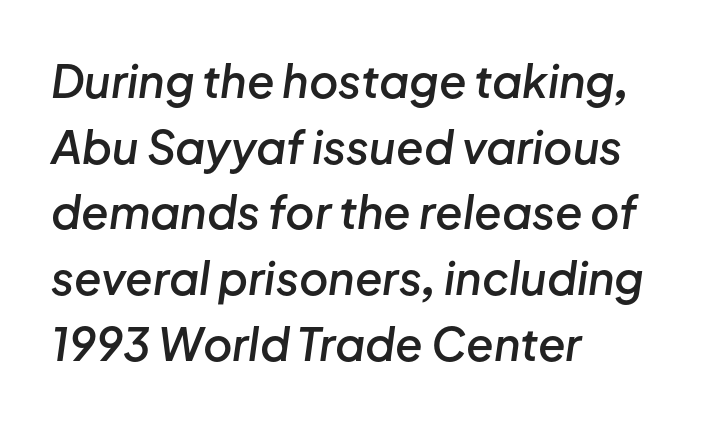
Q: Is the text bold? A: Semi-bold.
Q: Is the text italic (slanted)? A: Yes, it leans right by about 8 degrees.
Q: Is the text underlined? A: No.
Q: How is the paragraph aligned? A: Left-aligned.
Q: Is the spacing between letters normal or unusually wide? A: Normal.
Q: Is the spacing between lines tight, normal or loose? A: Normal.
Q: Width (condensed, normal, or wide)? A: Normal.
Q: Stroke contrast? A: Low.
Q: x-height? A: Medium.
Q: Monospaced? A: No.
